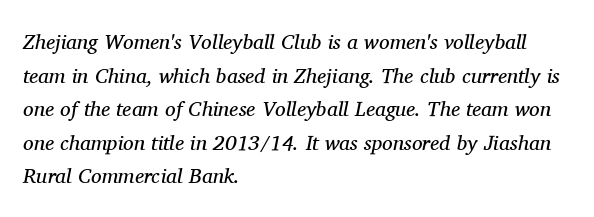
{"italic": "yes", "lean": "right", "slant_degrees": 11, "bold": "no", "underline": "no", "align": "left", "line_spacing": "normal", "line_spacing_ratio": 1.6, "letter_spacing": "normal", "letter_spacing_em": 0.0, "glyph_px": 21}
